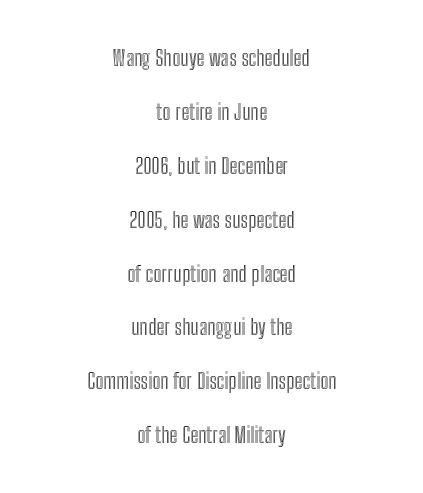
Q: Is the text italic (slanted)? A: No, it is upright.
Q: Is the text underlined? A: No.
Q: How is the paragraph aligned? A: Centered.
Q: Is the spacing between letters normal or unusually wide? A: Normal.
Q: Is the spacing between lines tight, normal or loose? A: Loose.
